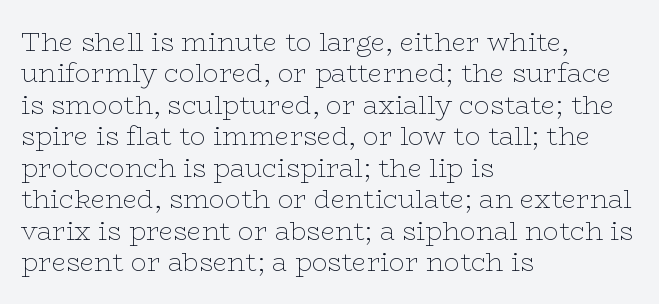
What stands out about the letter spacing? Nothing — it is the standard amount. The rendering anchors every line to the left-hand side. A light-to-regular cut is what we see here. Ordinary non-slanted type is in use.
